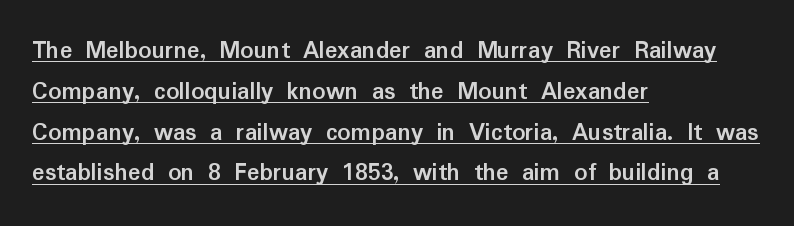
The image shows 26 px bold type, upright; set left-aligned, normal line spacing (1.57x), normal letter spacing, underlined.
